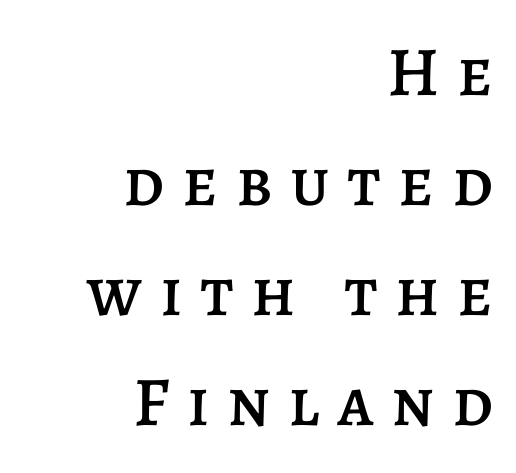
Check under the words: just untouched page. Is this a fixed-width face? No — the glyphs have proportional, varying widths. A roman cut, with each character standing at attention. Notice how the passage keeps a crisp vertical edge on the right only.
